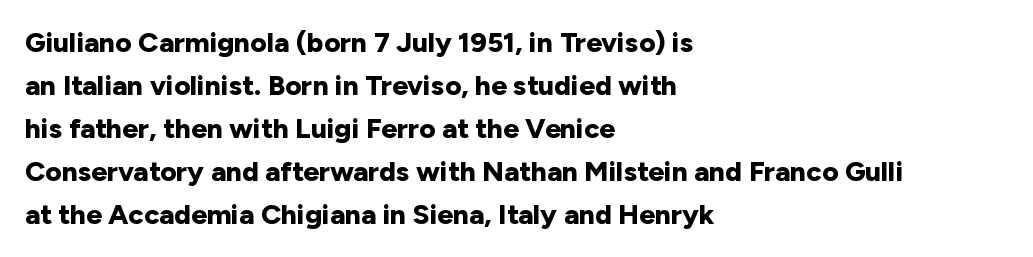
{"serif": "no", "italic": "no", "bold": "yes", "weight": "bold", "width": "normal", "stroke_contrast": "low", "x_height": "medium", "monospaced": "no", "underline": "no", "align": "left", "line_spacing": "normal", "line_spacing_ratio": 1.54, "letter_spacing": "normal", "letter_spacing_em": 0.0, "glyph_px": 28}
